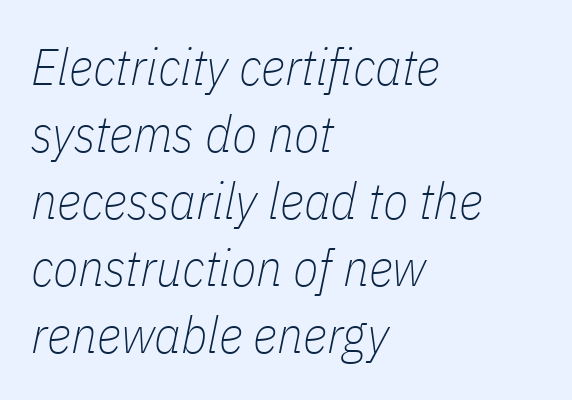
{"italic": "yes", "lean": "right", "slant_degrees": 11, "bold": "no", "weight": "thin", "width": "condensed", "stroke_contrast": "low", "x_height": "medium", "monospaced": "no", "underline": "no", "align": "left", "line_spacing": "normal", "line_spacing_ratio": 1.29, "letter_spacing": "normal", "letter_spacing_em": 0.0, "glyph_px": 52}
